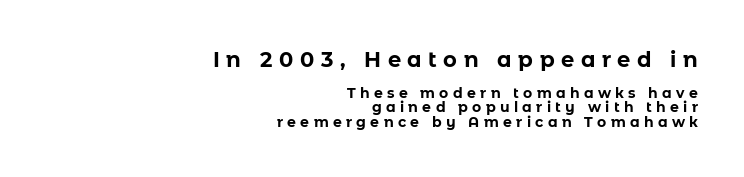
If you drew a line through each stem, it would be perfectly vertical. Underline: absent. Size hierarchy here favors the leading block over the trailing one. This rendering uses right alignment, leaving the left contour irregular. Thick stems and heavy bowls — unmistakably bold. The line-height multiplier appears low, near solid setting.
